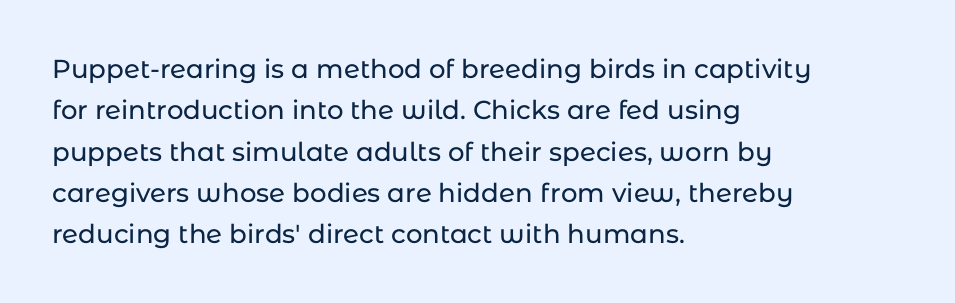
Q: Is the text italic (slanted)? A: No, it is upright.
Q: Is the text underlined? A: No.
Q: How is the paragraph aligned? A: Left-aligned.
Q: Is the spacing between letters normal or unusually wide? A: Normal.
Q: Is the spacing between lines tight, normal or loose? A: Normal.
